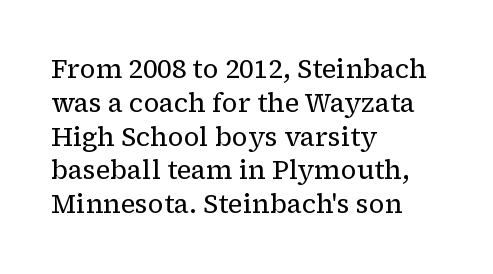
The image shows 26 px text type, upright; set left-aligned, normal line spacing (1.3x), normal letter spacing, not underlined.
